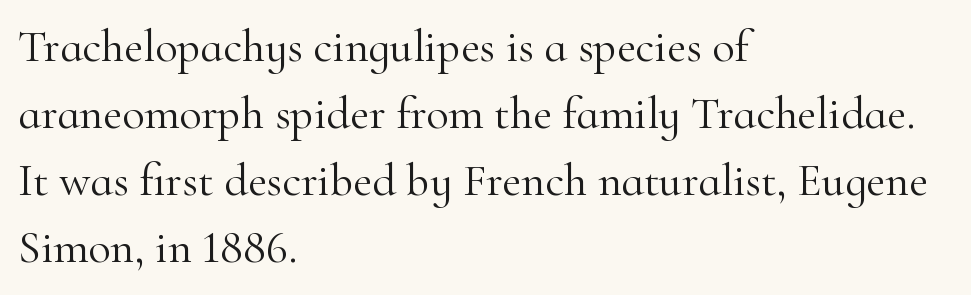
The image shows 46 px light serif type, upright; set left-aligned, normal line spacing (1.46x), normal letter spacing, not underlined; high stroke contrast and a small x-height.
